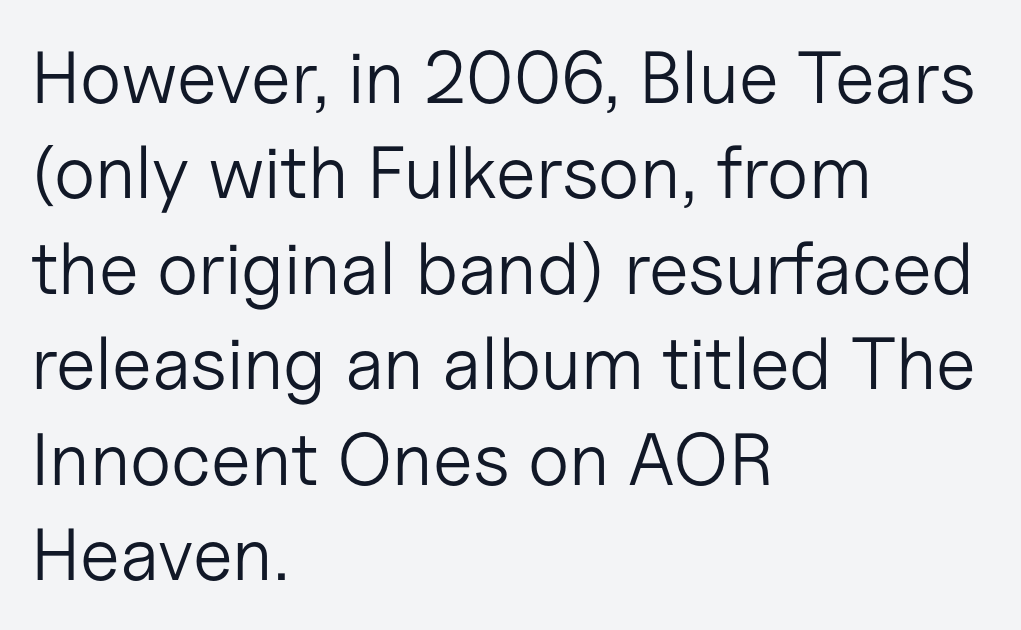
Weight class: somewhere from thin through regular. Quick note: not italic, upright. One glance says typical: line gaps are just what's usual. Tracking here is standard; glyphs follow each other at the usual distance. Letterform terminals end flat and unadorned throughout the passage.
